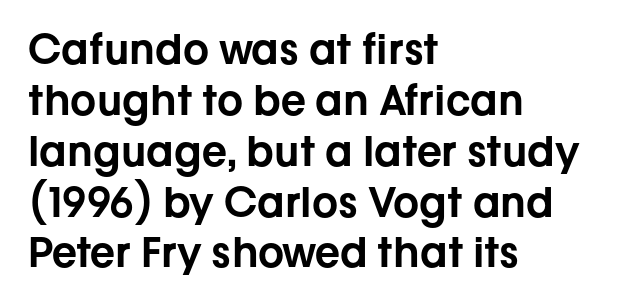
{"serif": "no", "italic": "no", "width": "normal", "stroke_contrast": "low", "x_height": "medium", "monospaced": "no", "underline": "no", "align": "left", "line_spacing_ratio": 1.24, "letter_spacing": "normal", "letter_spacing_em": 0.0, "glyph_px": 41}
